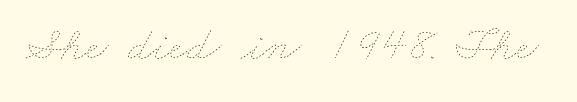
{"bold": "no", "weight": "thin", "width": "wide", "stroke_contrast": "low", "x_height": "small", "monospaced": "no", "underline": "no", "letter_spacing": "normal", "letter_spacing_em": 0.0, "glyph_px": 49}
